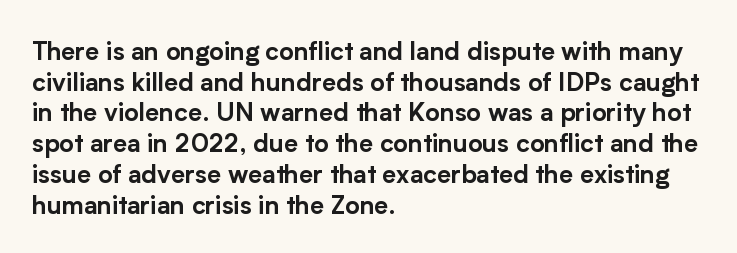
Q: Is the text italic (slanted)? A: No, it is upright.
Q: Is the text underlined? A: No.
Q: How is the paragraph aligned? A: Left-aligned.
Q: Is the spacing between letters normal or unusually wide? A: Normal.
